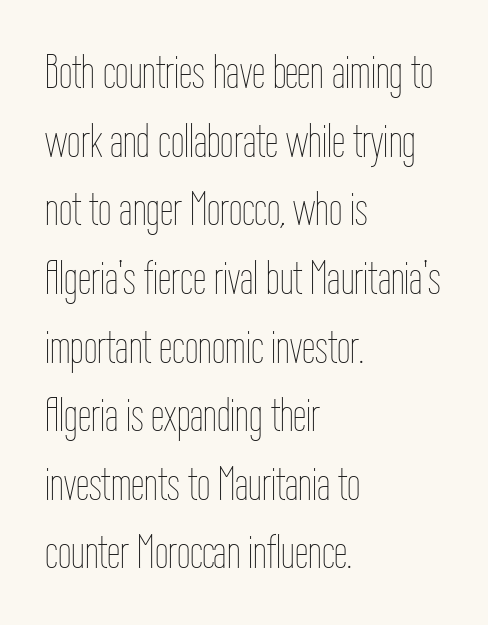
Q: Is the text bold? A: No.
Q: Is the text italic (slanted)? A: No, it is upright.
Q: Is the text underlined? A: No.
Q: How is the paragraph aligned? A: Left-aligned.
Q: Is the spacing between letters normal or unusually wide? A: Normal.
Q: Is the spacing between lines tight, normal or loose? A: Normal.
Q: Width (condensed, normal, or wide)? A: Condensed.
Q: Stroke contrast? A: Low.
Q: x-height? A: Medium.
Q: Monospaced? A: No.
